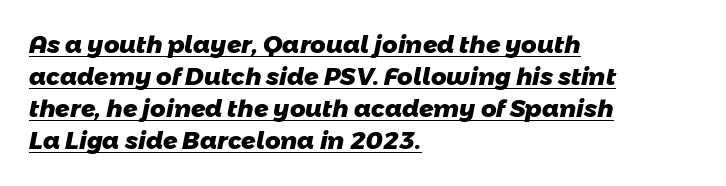
The image shows 24 px bold type; set left-aligned, normal line spacing (1.34x), normal letter spacing, underlined.
